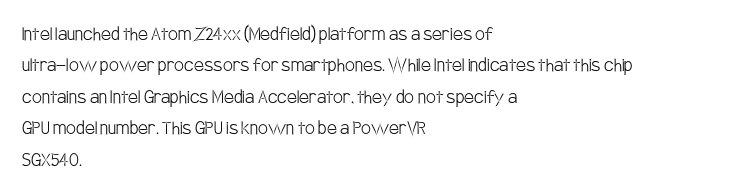
Q: Is the text bold? A: No.
Q: Is the text italic (slanted)? A: No, it is upright.
Q: Is the text underlined? A: No.
Q: How is the paragraph aligned? A: Left-aligned.
Q: Is the spacing between letters normal or unusually wide? A: Normal.
Q: Is the spacing between lines tight, normal or loose? A: Normal.
